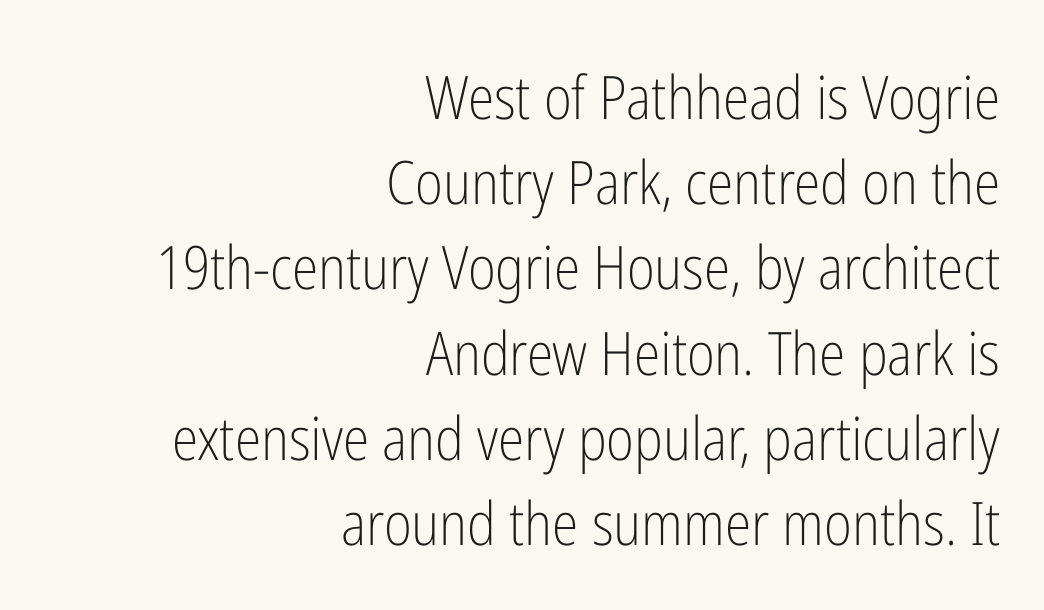
{"serif": "no", "italic": "no", "bold": "no", "weight": "light", "width": "condensed", "stroke_contrast": "low", "x_height": "medium", "monospaced": "no", "underline": "no", "align": "right", "line_spacing": "normal", "line_spacing_ratio": 1.42, "letter_spacing": "normal", "letter_spacing_em": 0.0, "glyph_px": 60}
